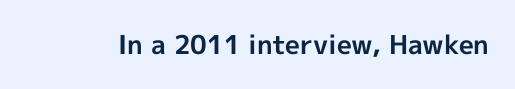
Only glyphs here, with clear space below each row. Rendered with straight, roman letterforms. The glyphs have the mass of a bold cut. Observe the ordinary spacing: letters are neighbours, not strangers.
